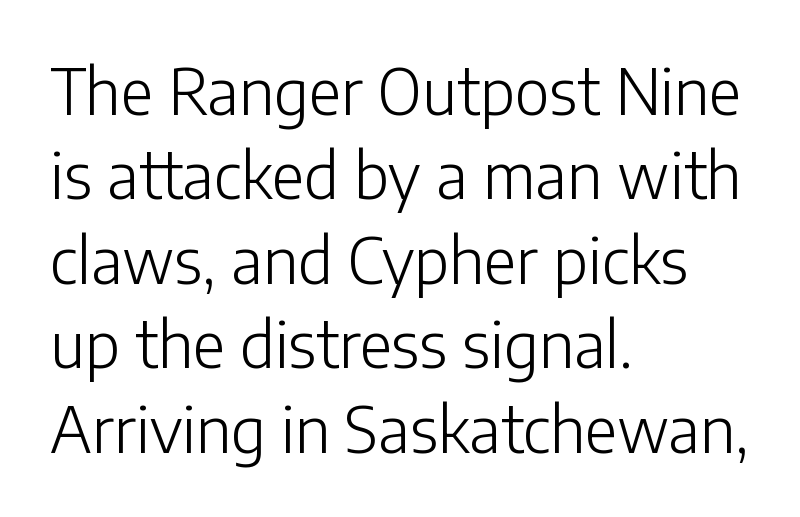
{"serif": "no", "italic": "no", "bold": "no", "weight": "light", "width": "normal", "stroke_contrast": "low", "x_height": "medium", "monospaced": "no", "underline": "no", "align": "left", "line_spacing": "normal", "line_spacing_ratio": 1.34, "letter_spacing": "normal", "letter_spacing_em": 0.0, "glyph_px": 63}
